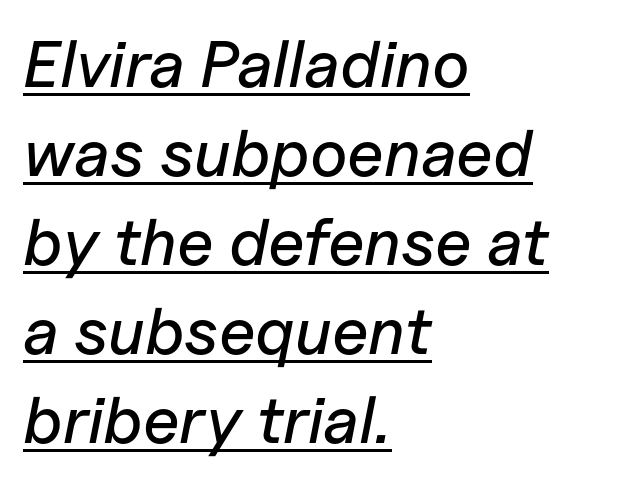
The image shows 66 px text type, italic (leaning right); set left-aligned, normal line spacing (1.35x), normal letter spacing, underlined; low stroke contrast and a medium x-height.
